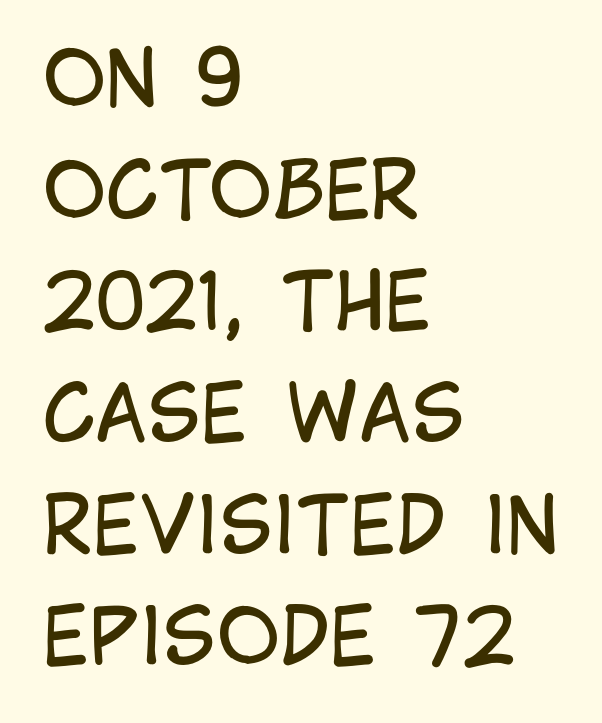
Bare-footed words on every line. No extra ink here — the face is not bold. Notice how the passage keeps a crisp vertical edge on the left only. Summary of vertical rhythm: regular, with standard interline spacing. These lines keep a tight, regular rhythm from letter to letter. Spacing verdict: proportional, widths tailored to each character.
